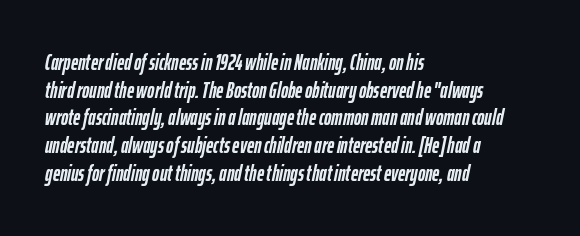
The image shows 22 px bold type, italic (leaning right); set left-aligned, normal line spacing (1.26x), normal letter spacing, not underlined.
